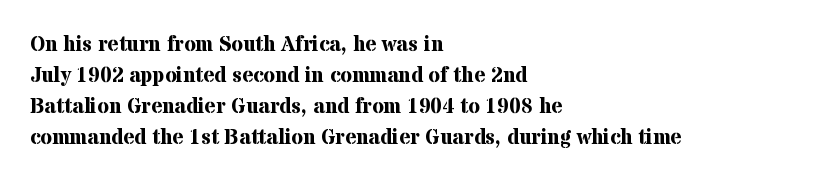
{"italic": "no", "bold": "yes", "underline": "no", "align": "left", "line_spacing": "normal", "line_spacing_ratio": 1.47, "letter_spacing": "normal", "letter_spacing_em": 0.0, "glyph_px": 21}
